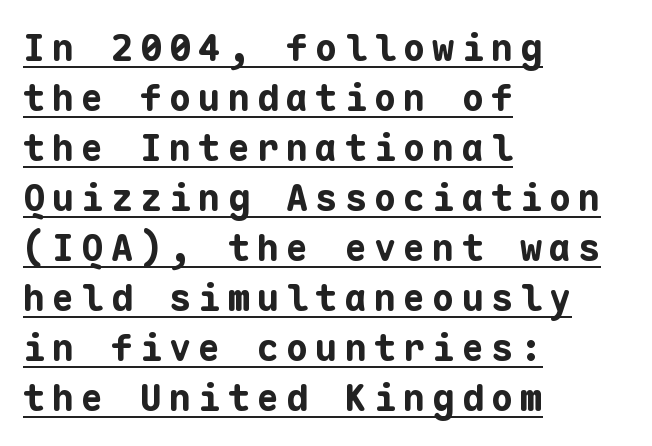
{"serif": "no", "italic": "no", "bold": "yes", "weight": "bold", "width": "normal", "stroke_contrast": "low", "x_height": "medium", "monospaced": "yes", "underline": "yes", "align": "left", "line_spacing": "normal", "line_spacing_ratio": 1.35, "glyph_px": 37}
